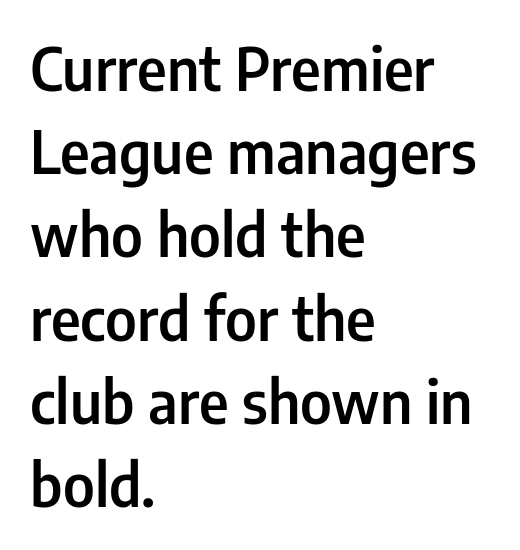
Q: Is the text bold? A: Semi-bold.
Q: Is the text italic (slanted)? A: No, it is upright.
Q: Is the typeface a serif or a sans-serif typeface? A: Sans-serif.
Q: Is the text underlined? A: No.
Q: How is the paragraph aligned? A: Left-aligned.
Q: Is the spacing between letters normal or unusually wide? A: Normal.
Q: Is the spacing between lines tight, normal or loose? A: Normal.
Q: Width (condensed, normal, or wide)? A: Condensed.
Q: Stroke contrast? A: Low.
Q: x-height? A: Medium.
Q: Monospaced? A: No.
